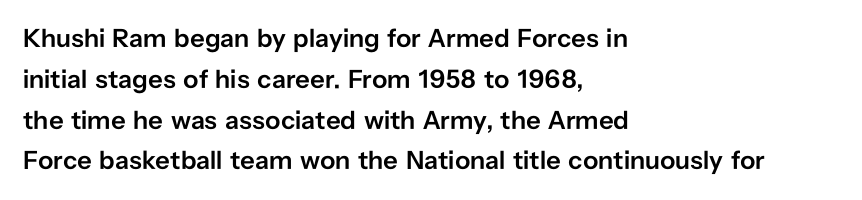
Q: Is the text bold? A: Semi-bold.
Q: Is the text italic (slanted)? A: No, it is upright.
Q: Is the text underlined? A: No.
Q: How is the paragraph aligned? A: Left-aligned.
Q: Is the spacing between letters normal or unusually wide? A: Normal.
Q: Is the spacing between lines tight, normal or loose? A: Normal.
